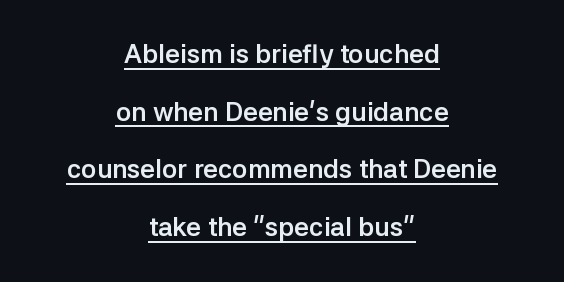
{"italic": "no", "bold": "yes", "underline": "yes", "align": "center", "line_spacing": "loose", "line_spacing_ratio": 2.22, "letter_spacing": "normal", "letter_spacing_em": 0.0, "glyph_px": 26}
